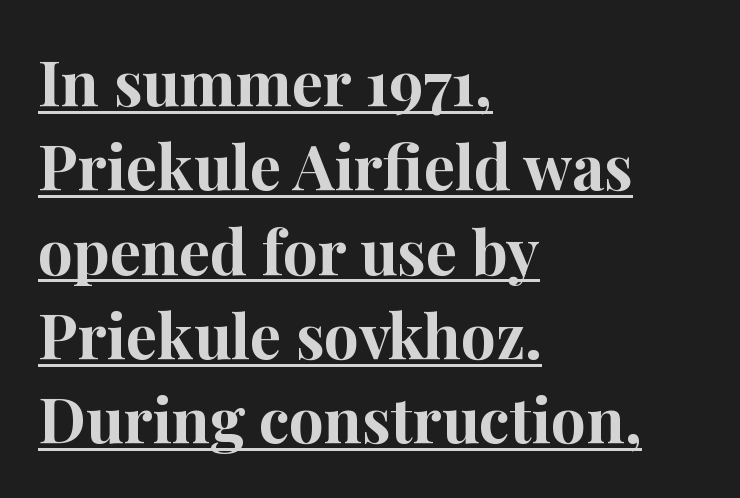
{"serif": "yes", "italic": "no", "bold": "yes", "weight": "bold", "width": "normal", "stroke_contrast": "high", "x_height": "medium", "monospaced": "no", "underline": "yes", "align": "left", "line_spacing": "normal", "line_spacing_ratio": 1.36, "letter_spacing": "normal", "letter_spacing_em": 0.0, "glyph_px": 62}
